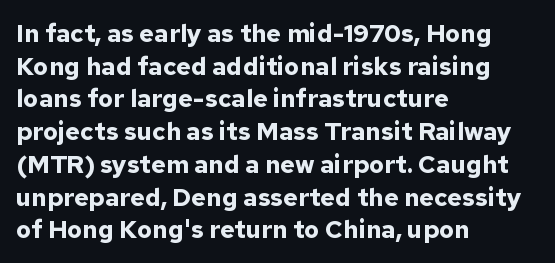
You could call the tracking neutral — neither tight nor loose. Ordinary non-slanted type is in use. Heavy, bold letterforms. Does the copy run flush right? No — it runs flush left. Regular leading.
